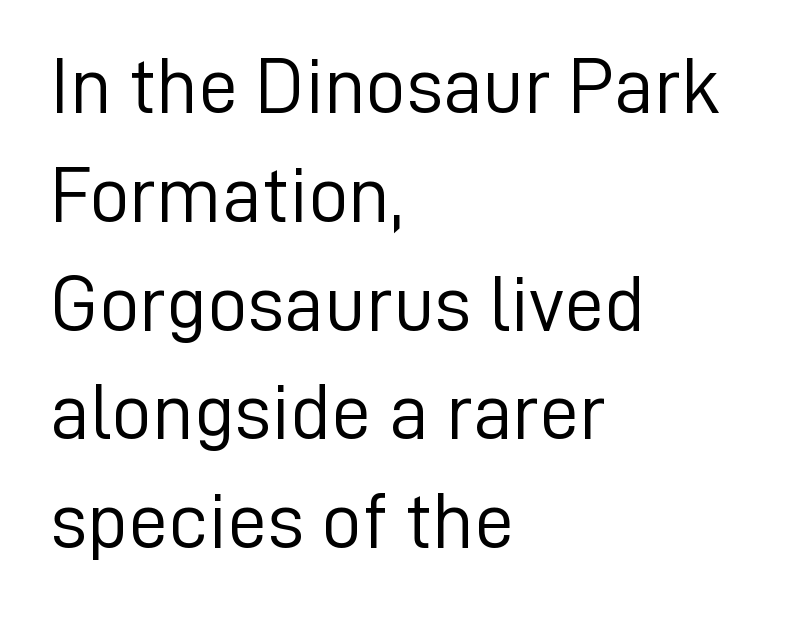
Q: Is the text bold? A: No.
Q: Is the text italic (slanted)? A: No, it is upright.
Q: Is the typeface a serif or a sans-serif typeface? A: Sans-serif.
Q: Is the text underlined? A: No.
Q: How is the paragraph aligned? A: Left-aligned.
Q: Is the spacing between letters normal or unusually wide? A: Normal.
Q: Is the spacing between lines tight, normal or loose? A: Normal.
Q: Width (condensed, normal, or wide)? A: Normal.
Q: Stroke contrast? A: Low.
Q: x-height? A: Medium.
Q: Monospaced? A: No.
